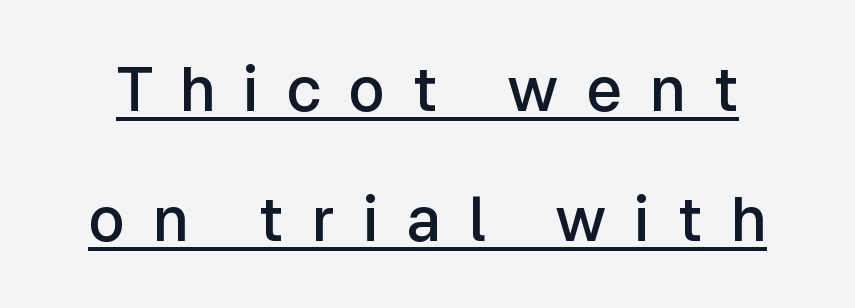
Whoever set this chose breathing room over compactness in the vertical rhythm. Does a line run under the words? Yes, clearly. Letter spacing: wide. These lines are rendered in a variable-pitch font.
